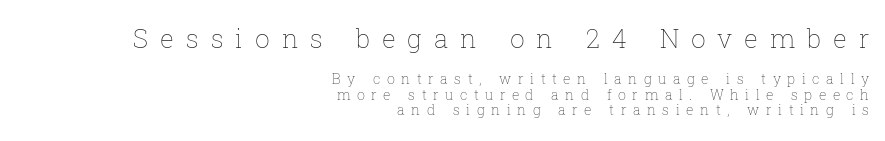
{"italic": "no", "bold": "no", "underline": "no", "align": "right", "line_spacing": "tight", "line_spacing_ratio": 1.12, "letter_spacing": "wide", "letter_spacing_em": 0.46, "larger_block": "first", "size_ratio": 1.86, "glyph_px": 26}
